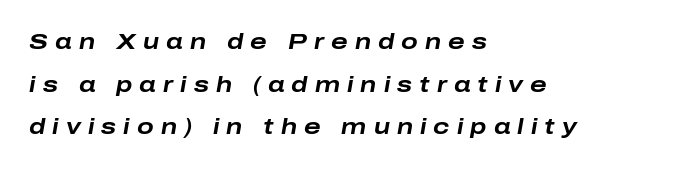
The image shows 22 px bold type, italic (leaning right); set left-aligned, loose line spacing (1.94x), unusually wide letter spacing (+0.32 em), not underlined.
